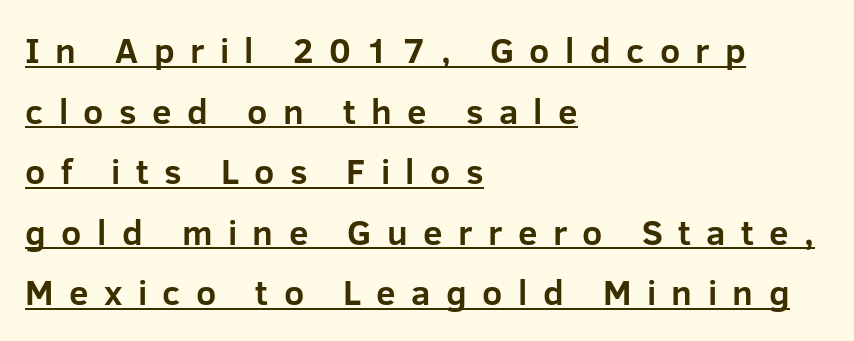
The image shows 35 px bold sans-serif type, upright; set left-aligned, line spacing 1.73x, unusually wide letter spacing (+0.44 em), underlined; low stroke contrast and a medium x-height.
